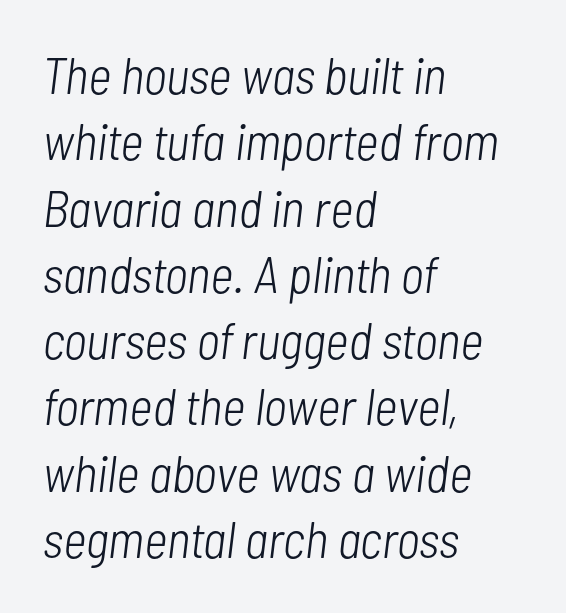
{"italic": "yes", "lean": "right", "slant_degrees": 7, "bold": "no", "weight": "light", "width": "condensed", "stroke_contrast": "low", "x_height": "medium", "monospaced": "no", "underline": "no", "align": "left", "line_spacing": "normal", "line_spacing_ratio": 1.3, "letter_spacing": "normal", "letter_spacing_em": 0.0, "glyph_px": 51}
